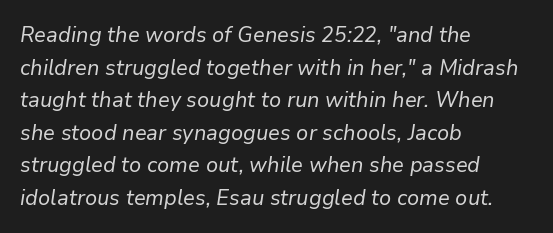
A student would call this left alignment; a typographer would say flush left, rag right. No extra tracking has been applied to these lines. Weight: regular or lighter. Letters rest on an invisible, unmarked baseline.
